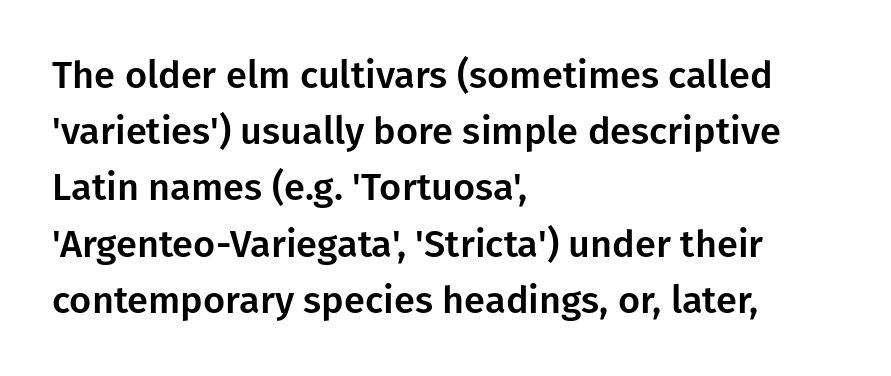
The image shows 38 px sans-serif type, upright; set left-aligned, normal line spacing (1.48x), normal letter spacing, not underlined; low stroke contrast and a medium x-height.
